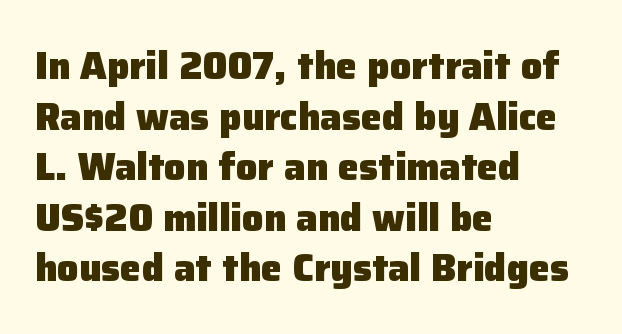
The image shows 38 px heavy sans-serif type, upright; set left-aligned, normal line spacing (1.33x), normal letter spacing, not underlined; low stroke contrast and a medium x-height.
